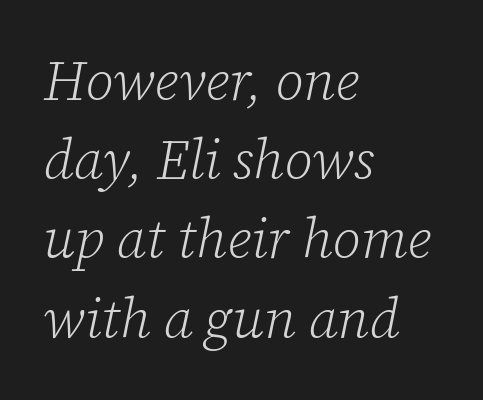
{"serif": "yes", "italic": "yes", "lean": "right", "slant_degrees": 12, "bold": "no", "weight": "light", "width": "normal", "stroke_contrast": "low", "x_height": "medium", "monospaced": "no", "underline": "no", "align": "left", "line_spacing": "normal", "line_spacing_ratio": 1.44, "letter_spacing": "normal", "letter_spacing_em": 0.0, "glyph_px": 55}
